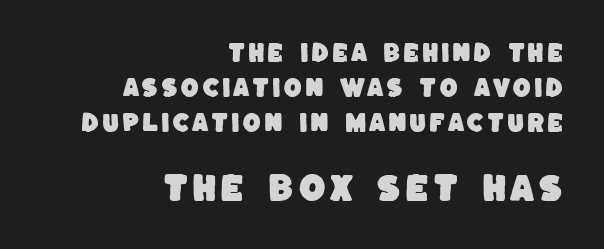
Varying glyph widths throughout — classic text-font behaviour. Serif or sans? Sans — the stroke terminals are bare. The block sitting lower on the canvas is the one with enlarged characters. Typeset ragged left — the right edge is the straight one.
